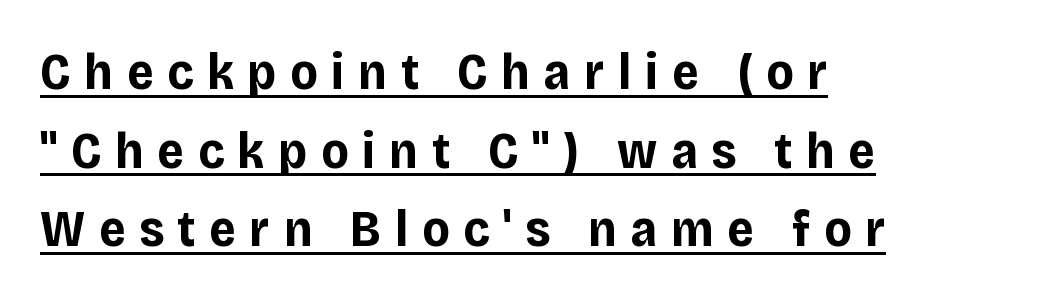
{"serif": "no", "italic": "no", "bold": "yes", "weight": "bold", "width": "normal", "stroke_contrast": "low", "x_height": "large", "monospaced": "no", "underline": "yes", "align": "left", "line_spacing": "normal", "line_spacing_ratio": 1.51, "letter_spacing": "wide", "letter_spacing_em": 0.26, "glyph_px": 52}
